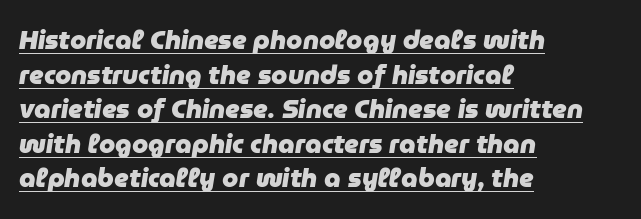
Would a proofreader flag this as italicized? Yes. Compared with a centered layout, this one pins lines to the left instead. The type is set solid horizontally, with unmodified tracking. The rendering uses a bold face; every stroke is thick and dark. The lettering is marked with a stroke running underneath it. These lines sit exactly where default settings would place them.
